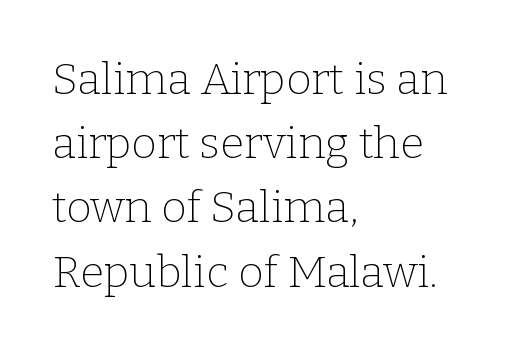
{"serif": "yes", "italic": "no", "bold": "no", "weight": "thin", "width": "normal", "stroke_contrast": "low", "x_height": "medium", "monospaced": "no", "underline": "no", "align": "left", "line_spacing": "normal", "line_spacing_ratio": 1.46, "letter_spacing": "normal", "letter_spacing_em": 0.0, "glyph_px": 44}
